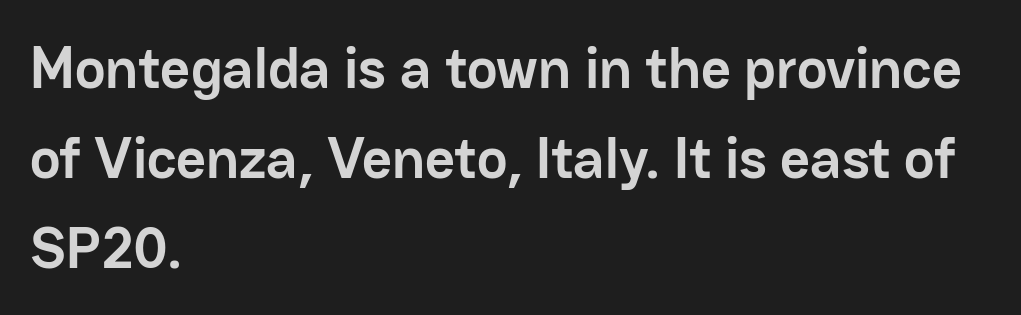
{"serif": "no", "italic": "no", "bold": "yes", "weight": "semibold", "width": "normal", "stroke_contrast": "low", "x_height": "medium", "monospaced": "no", "underline": "no", "align": "left", "line_spacing": "normal", "line_spacing_ratio": 1.55, "letter_spacing": "normal", "letter_spacing_em": 0.0, "glyph_px": 58}
